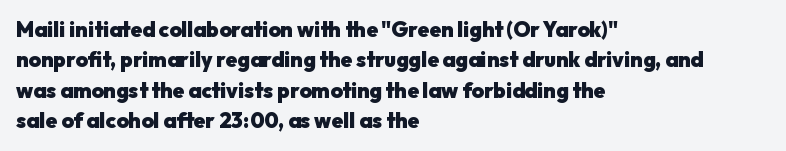
Q: Is the text bold? A: Yes.
Q: Is the text italic (slanted)? A: No, it is upright.
Q: Is the text underlined? A: No.
Q: How is the paragraph aligned? A: Left-aligned.
Q: Is the spacing between letters normal or unusually wide? A: Normal.
Q: Is the spacing between lines tight, normal or loose? A: Normal.
